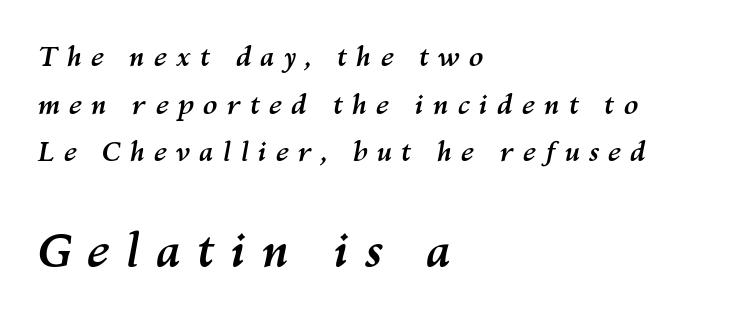
The image shows 47 px semibold type, italic (leaning right); set left-aligned, line spacing 1.76x, unusually wide letter spacing (+0.32 em), not underlined; the second (bottom) block is 1.74x larger; medium stroke contrast and a medium x-height.
